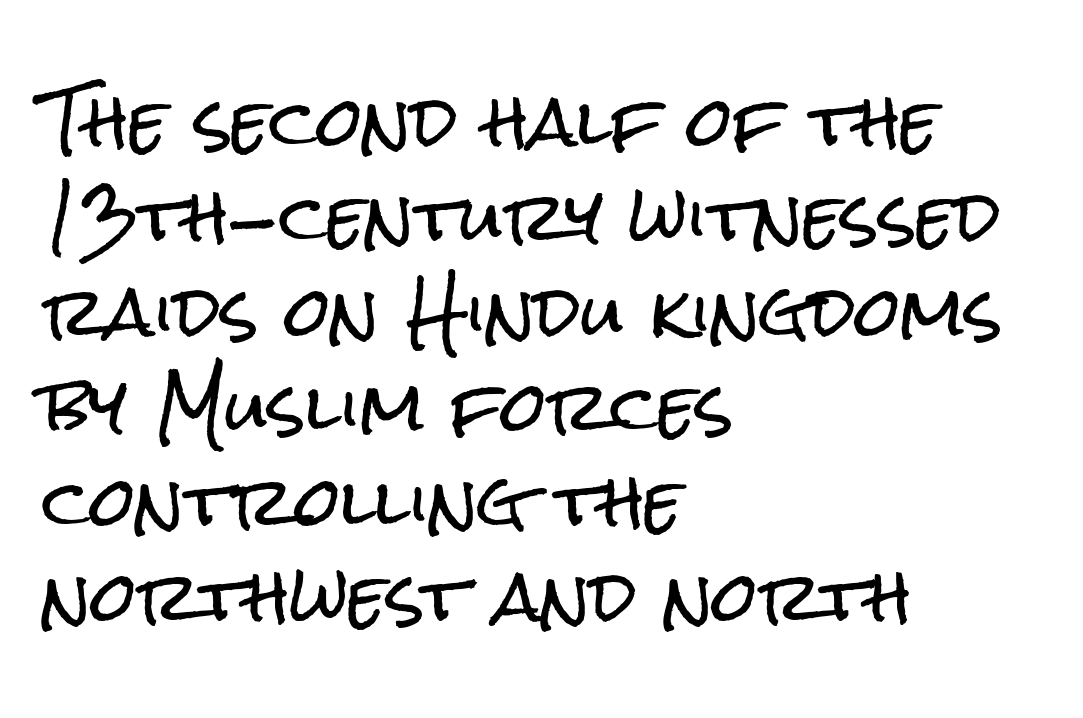
Q: Is the text italic (slanted)? A: No, it is upright.
Q: Is the typeface a serif or a sans-serif typeface? A: Sans-serif.
Q: Is the text underlined? A: No.
Q: How is the paragraph aligned? A: Left-aligned.
Q: Is the spacing between letters normal or unusually wide? A: Normal.
Q: Is the spacing between lines tight, normal or loose? A: Normal.
Q: Width (condensed, normal, or wide)? A: Condensed.
Q: Stroke contrast? A: Low.
Q: x-height? A: Medium.
Q: Monospaced? A: No.
